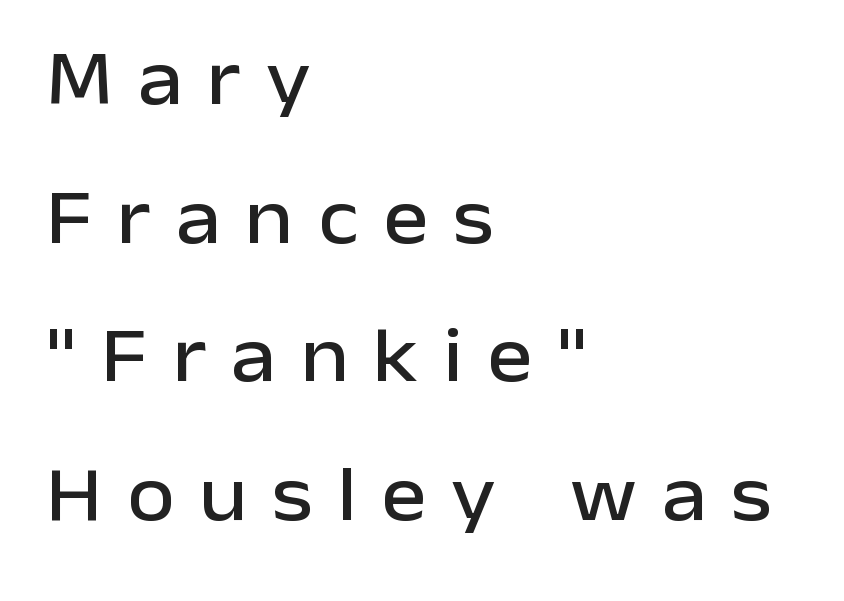
Q: Is the text italic (slanted)? A: No, it is upright.
Q: Is the typeface a serif or a sans-serif typeface? A: Sans-serif.
Q: Is the text underlined? A: No.
Q: How is the paragraph aligned? A: Left-aligned.
Q: Is the spacing between letters normal or unusually wide? A: Unusually wide.
Q: Width (condensed, normal, or wide)? A: Normal.
Q: Stroke contrast? A: Low.
Q: x-height? A: Medium.
Q: Monospaced? A: No.
